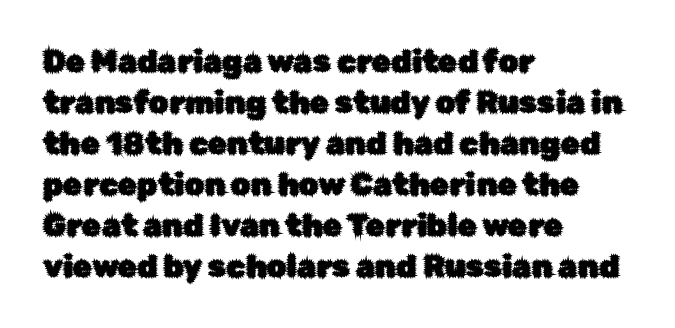
Proportional: the letters do not fall into vertical columns. The type family on display is of the sans-serif kind. Vertically, the passage feels balanced, rows spaced as you'd expect. The type sits square on the baseline with zero lean. Between one letter and the next there's only the usual sliver of space. In CSS terms this would be text-align: left.
